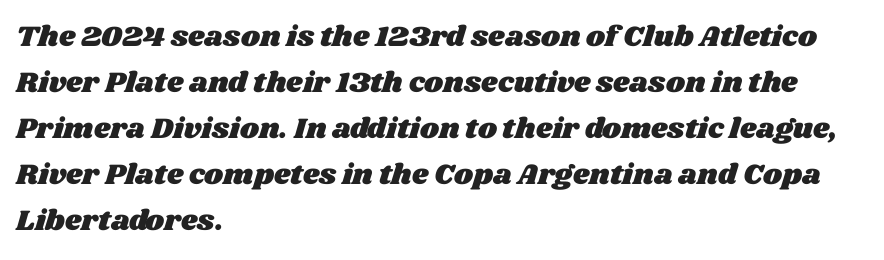
A typesetter would call this zero additional tracking. If you drew a ruler down the left edge, every line would touch it. Spacing verdict: proportional, widths tailored to each character. Quick note: underline off. Students, observe: this is what conventionally led text looks like.
